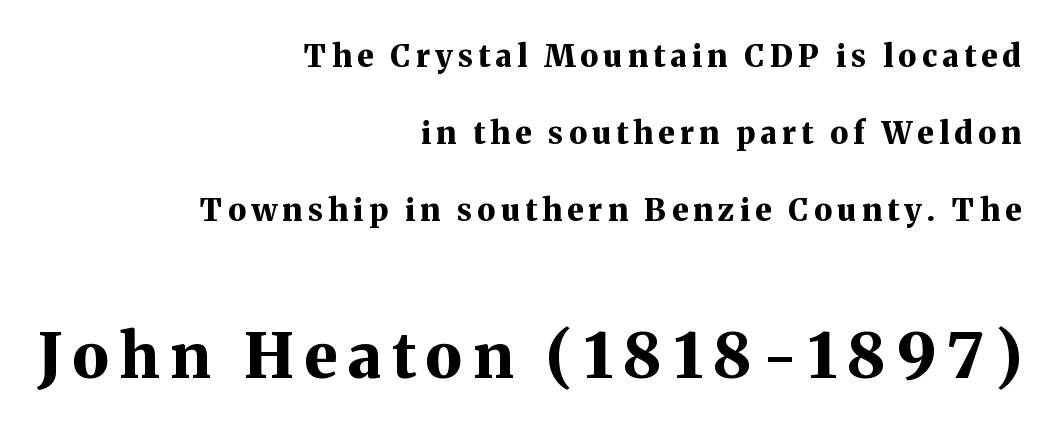
The image shows 62 px bold serif type, upright; set right-aligned, loose line spacing (2.49x), not underlined; the second (bottom) block is 2.0x larger; medium stroke contrast and a medium x-height.
